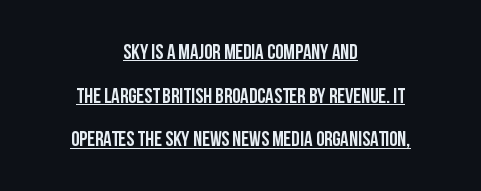
The image shows 21 px text type, upright; set centered, loose line spacing (2.08x), normal letter spacing, underlined.
